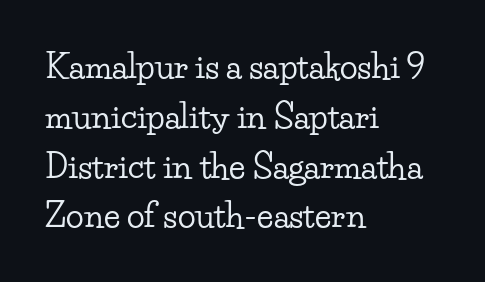
Here the designer chose a conventional face with non-uniform glyph widths. What stands out about the letter spacing? Nothing — it is the standard amount. The rendering shows small feet on the letterforms — a serif design. Each row of text sits above clean, open space.
